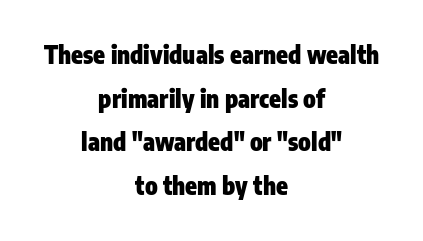
A bare baseline throughout the passage. As a designer I'd log this as weight 700, bold. A roman cut, with each character standing at attention. Students, note that the glyphs here touch the page at normal intervals. Is the block centered? Yes — each line is placed symmetrically about the middle.
